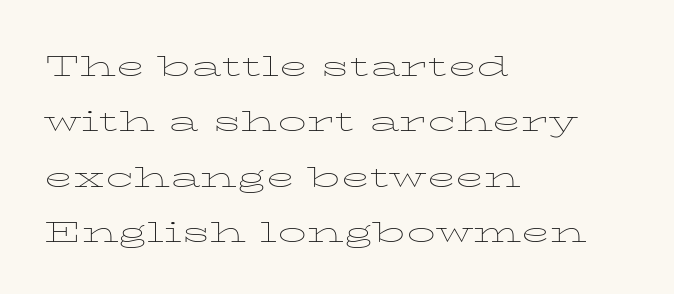
The image shows 38 px thin, wide type, upright; set left-aligned, normal line spacing (1.46x), normal letter spacing, not underlined; low stroke contrast and a medium x-height.
